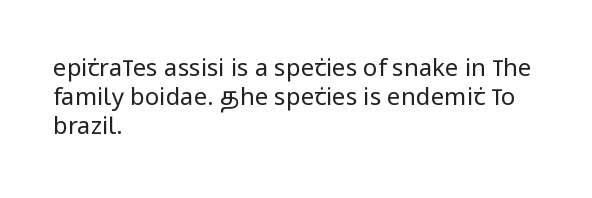
The strokes carry an ordinary text weight at most. Default kerning and tracking; the words read as compact shapes. The gap between lines stays unmarked. Does the lettering tilt? It doesn't — this is upright.
